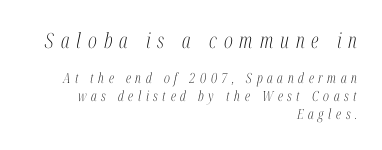
The image shows 21 px text type, italic (leaning right); set right-aligned, normal line spacing (1.27x), unusually wide letter spacing (+0.33 em), not underlined; the first (top) block is 1.5x larger.
